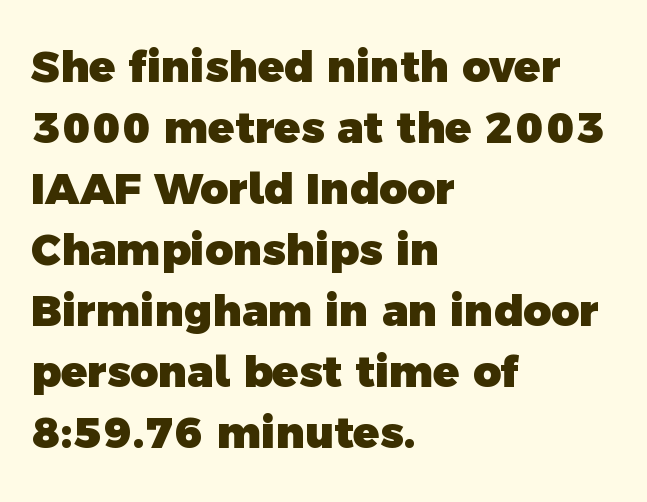
The letters sit at their default tracking, neither squeezed nor spread. The block of text has a typical density, with ordinary space between rows. The space beneath each line is pristine and unruled. This sample uses a sans-serif face. A full-strength bold gives these letters their thick strokes.
